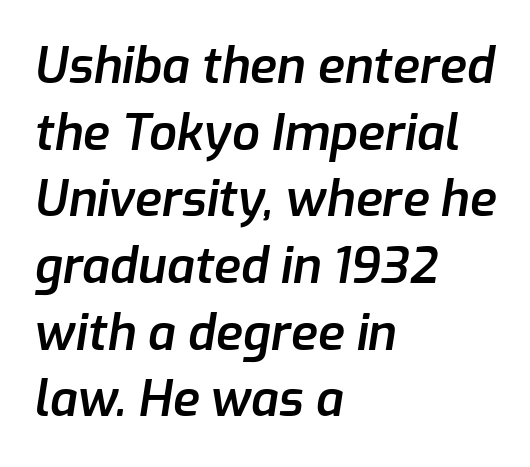
The image shows 49 px semibold type, italic (leaning right); set left-aligned, normal line spacing (1.36x), normal letter spacing, not underlined; low stroke contrast and a medium x-height.
